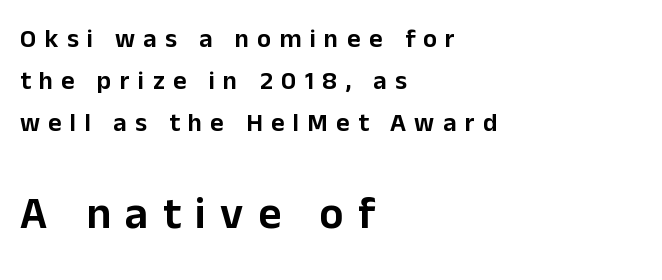
{"serif": "no", "italic": "no", "width": "normal", "stroke_contrast": "low", "x_height": "medium", "monospaced": "no", "underline": "no", "align": "left", "line_spacing": "normal", "line_spacing_ratio": 1.61, "letter_spacing": "wide", "letter_spacing_em": 0.32, "larger_block": "second", "size_ratio": 1.73, "glyph_px": 45}
